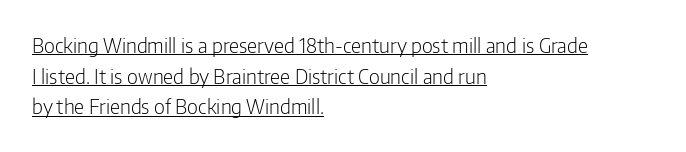
Q: Is the text bold? A: No.
Q: Is the text italic (slanted)? A: No, it is upright.
Q: Is the text underlined? A: Yes.
Q: How is the paragraph aligned? A: Left-aligned.
Q: Is the spacing between letters normal or unusually wide? A: Normal.
Q: Is the spacing between lines tight, normal or loose? A: Normal.
